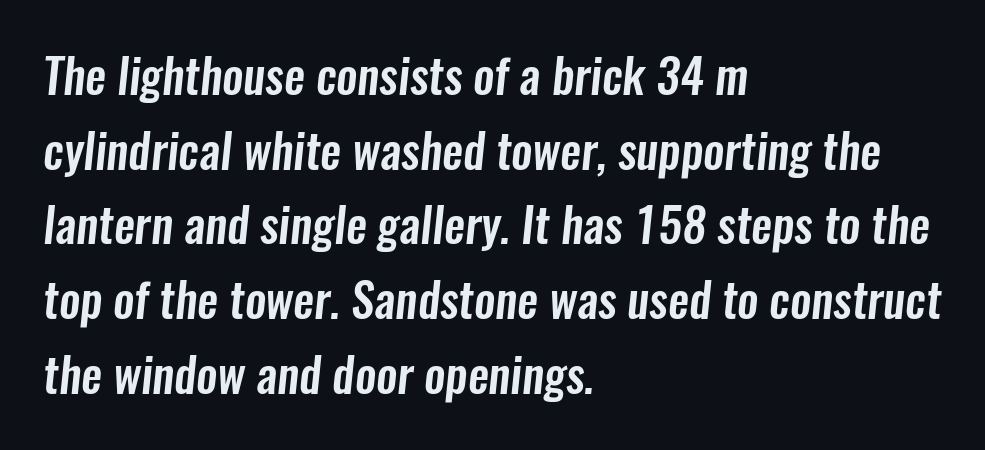
All the whitespace from short lines collects on the right. Do the characters align in a grid? No, the font is proportional. There is no visible air inserted between adjacent glyphs. The words here are not underlined. Letterform terminals end flat and unadorned throughout the passage. The rendering uses a moderate line-height, typical for paragraphs.
